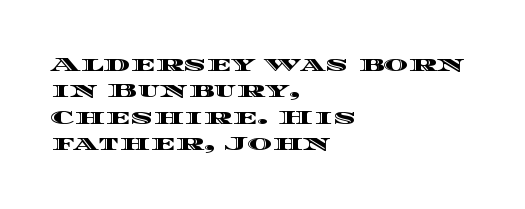
Is there much room between lines? A standard amount, neither cramped nor airy. The line texture is even and compact thanks to regular tracking. In terms of posture, this sample is upright. The paragraph has a hard left edge and a soft right edge. The strip under each line holds only bare page.
